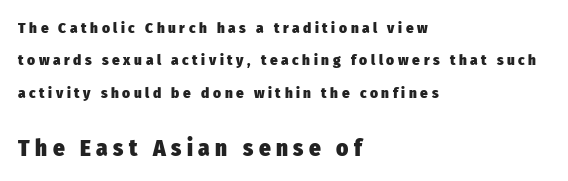
{"italic": "no", "bold": "yes", "underline": "no", "align": "left", "line_spacing": "loose", "line_spacing_ratio": 2.16, "letter_spacing": "wide", "letter_spacing_em": 0.24, "larger_block": "second", "size_ratio": 1.53, "glyph_px": 23}
